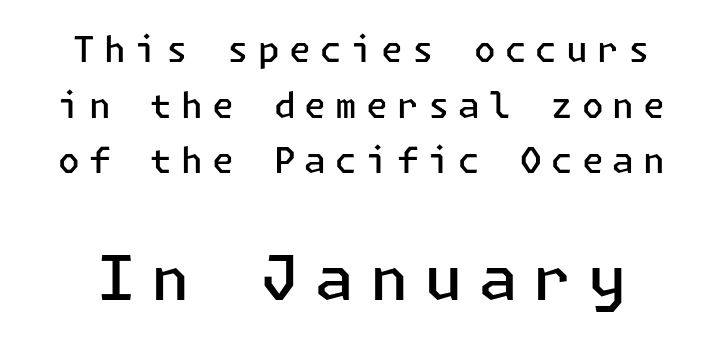
Q: Is the text bold? A: Semi-bold.
Q: Is the text italic (slanted)? A: No, it is upright.
Q: Is the typeface a serif or a sans-serif typeface? A: Sans-serif.
Q: Is the text underlined? A: No.
Q: Is the spacing between letters normal or unusually wide? A: Unusually wide.
Q: Is the spacing between lines tight, normal or loose? A: Normal.
Q: Which block of text is set in a larger size, the first (top) or the second (bottom)? A: The second (bottom) one.
Q: Width (condensed, normal, or wide)? A: Normal.
Q: Stroke contrast? A: Low.
Q: x-height? A: Medium.
